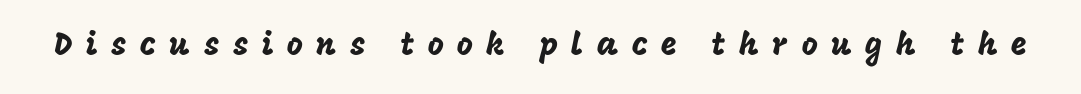
{"serif": "no", "width": "normal", "stroke_contrast": "low", "x_height": "large", "monospaced": "no", "underline": "no", "letter_spacing": "wide", "letter_spacing_em": 0.43, "glyph_px": 31}
